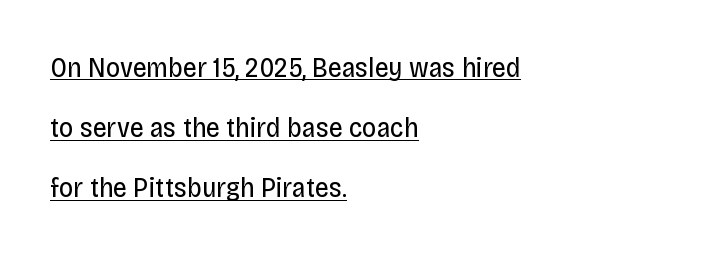
{"serif": "no", "italic": "no", "bold": "no", "weight": "regular", "width": "condensed", "stroke_contrast": "low", "x_height": "large", "monospaced": "no", "underline": "yes", "align": "left", "line_spacing": "loose", "line_spacing_ratio": 2.15, "letter_spacing": "normal", "letter_spacing_em": 0.0, "glyph_px": 28}
